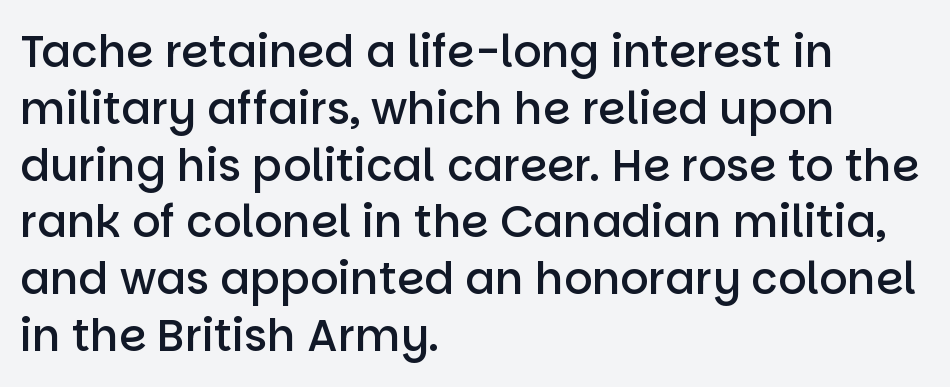
Rows of type keep a routine distance in the vertical direction. You could call the tracking neutral — neither tight nor loose. Bold? Not quite — semibold, heavier than regular but stopping short. The rag falls on the right side of this text block.
